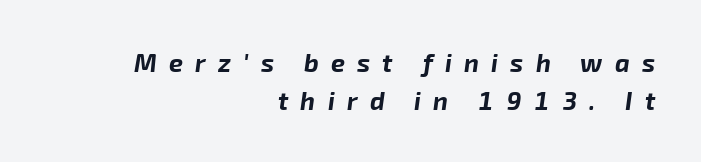
The image shows 25 px bold type, italic (leaning right); set right-aligned, normal line spacing (1.53x), unusually wide letter spacing (+0.49 em), not underlined.
